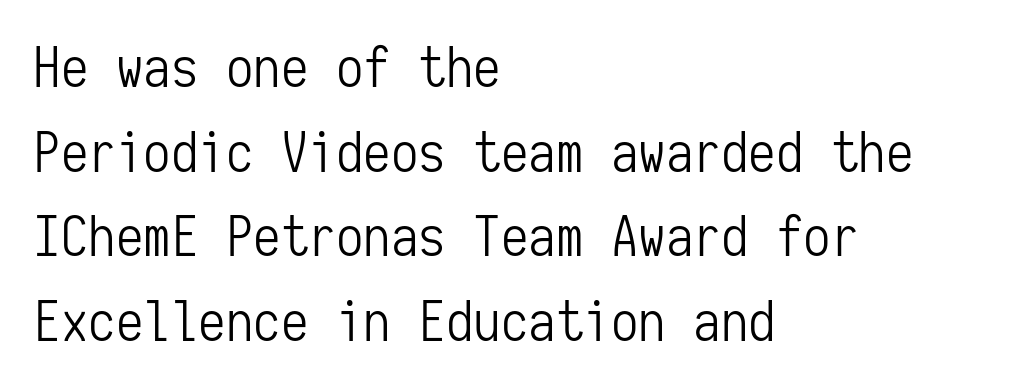
Q: Is the text bold? A: No.
Q: Is the text italic (slanted)? A: No, it is upright.
Q: Is the typeface a serif or a sans-serif typeface? A: Sans-serif.
Q: Is the text underlined? A: No.
Q: How is the paragraph aligned? A: Left-aligned.
Q: Is the spacing between letters normal or unusually wide? A: Normal.
Q: Is the spacing between lines tight, normal or loose? A: Normal.
Q: Width (condensed, normal, or wide)? A: Condensed.
Q: Stroke contrast? A: Low.
Q: x-height? A: Medium.
Q: Monospaced? A: Yes.
